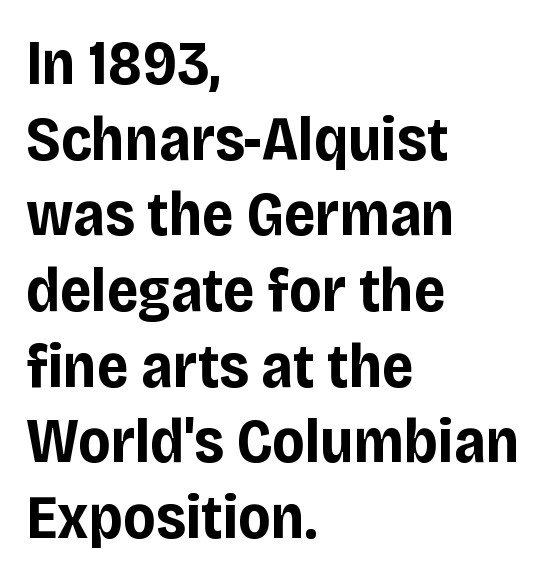
Q: Is the text bold? A: Yes.
Q: Is the text italic (slanted)? A: No, it is upright.
Q: Is the typeface a serif or a sans-serif typeface? A: Sans-serif.
Q: Is the text underlined? A: No.
Q: How is the paragraph aligned? A: Left-aligned.
Q: Is the spacing between letters normal or unusually wide? A: Normal.
Q: Width (condensed, normal, or wide)? A: Normal.
Q: Stroke contrast? A: Low.
Q: x-height? A: Large.
Q: Monospaced? A: No.
